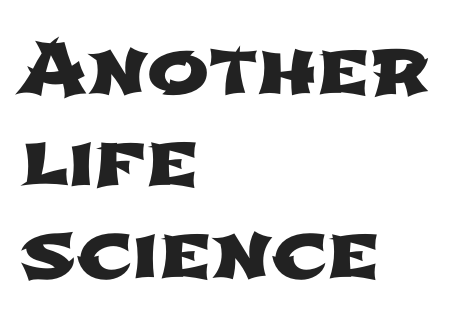
Q: Is the typeface a serif or a sans-serif typeface? A: Sans-serif.
Q: Is the text underlined? A: No.
Q: How is the paragraph aligned? A: Left-aligned.
Q: Is the spacing between letters normal or unusually wide? A: Normal.
Q: Width (condensed, normal, or wide)? A: Wide.
Q: Stroke contrast? A: Low.
Q: x-height? A: Medium.
Q: Monospaced? A: No.
